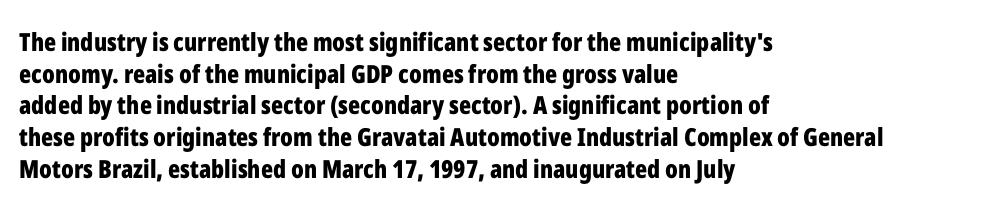
Q: Is the text bold? A: Yes.
Q: Is the text italic (slanted)? A: No, it is upright.
Q: Is the text underlined? A: No.
Q: How is the paragraph aligned? A: Left-aligned.
Q: Is the spacing between letters normal or unusually wide? A: Normal.
Q: Is the spacing between lines tight, normal or loose? A: Normal.
